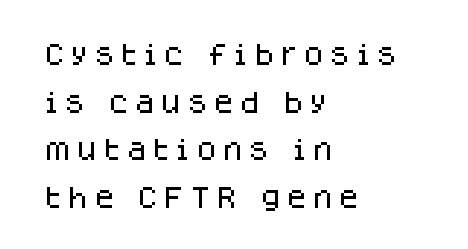
Q: Is the text italic (slanted)? A: No, it is upright.
Q: Is the text underlined? A: No.
Q: How is the paragraph aligned? A: Left-aligned.
Q: Is the spacing between letters normal or unusually wide? A: Unusually wide.
Q: Is the spacing between lines tight, normal or loose? A: Loose.
